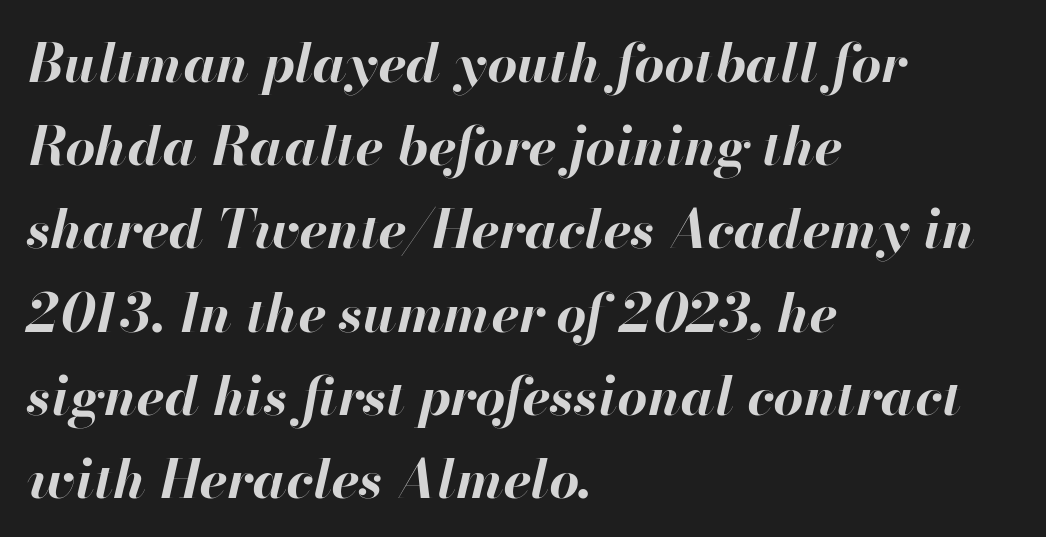
Q: Is the text bold? A: Yes.
Q: Is the text italic (slanted)? A: Yes, it leans right by about 13 degrees.
Q: Is the text underlined? A: No.
Q: How is the paragraph aligned? A: Left-aligned.
Q: Is the spacing between letters normal or unusually wide? A: Normal.
Q: Is the spacing between lines tight, normal or loose? A: Normal.
Q: Width (condensed, normal, or wide)? A: Normal.
Q: Stroke contrast? A: High.
Q: x-height? A: Small.
Q: Monospaced? A: No.
